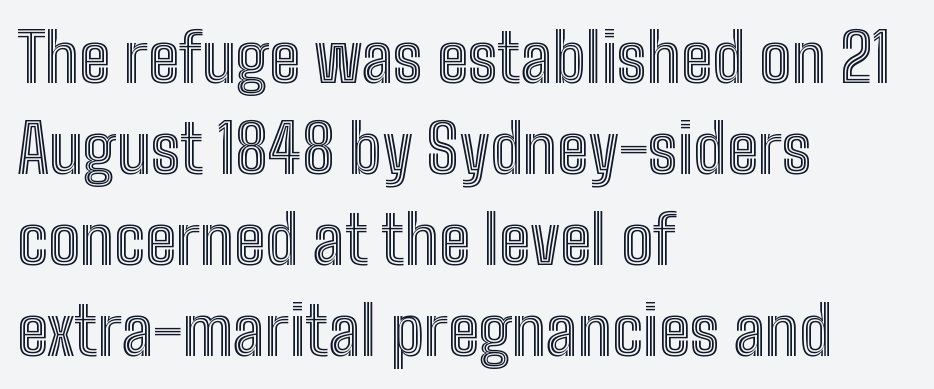
Q: Is the text italic (slanted)? A: No, it is upright.
Q: Is the text underlined? A: No.
Q: How is the paragraph aligned? A: Left-aligned.
Q: Is the spacing between letters normal or unusually wide? A: Normal.
Q: Is the spacing between lines tight, normal or loose? A: Normal.
Q: Width (condensed, normal, or wide)? A: Condensed.
Q: x-height? A: Medium.
Q: Monospaced? A: No.
